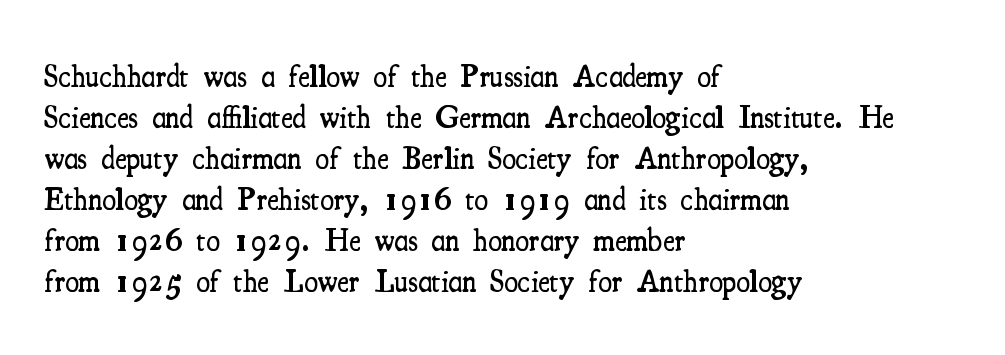
The text block is weighted toward the left margin, trailing off unevenly rightward. The block of text has a typical density, with ordinary space between rows. Is this a fixed-width face? No — the glyphs have proportional, varying widths. Unlike a clean sans, this face finishes its strokes with serifs.
